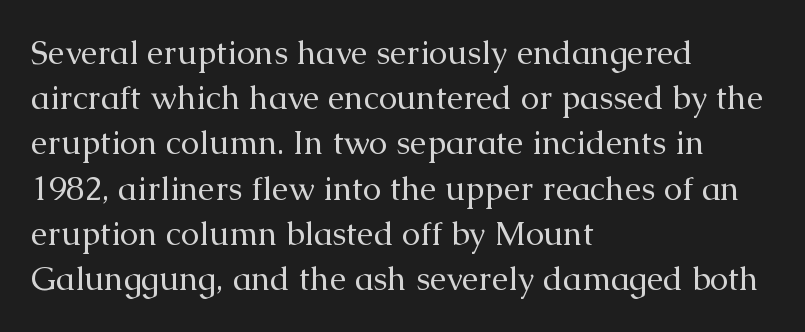
{"serif": "yes", "italic": "no", "bold": "no", "weight": "regular", "width": "normal", "stroke_contrast": "medium", "x_height": "medium", "monospaced": "no", "underline": "no", "align": "left", "line_spacing": "normal", "line_spacing_ratio": 1.37, "letter_spacing": "normal", "letter_spacing_em": 0.0, "glyph_px": 33}
